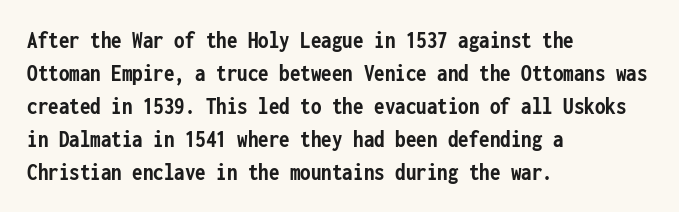
The image shows 24 px bold type, upright; set left-aligned, normal line spacing (1.37x), normal letter spacing, not underlined.
